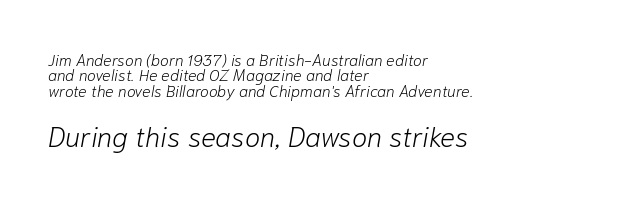
This sample has the flowing, uneven cadence of proportional lettering. Caption: face not bold, strokes unweighted. Just letters on the line, the space beneath them empty. The face used here appears at its bigger size in the lower chunk. The setting favours the left margin, as ordinary paragraphs usually do.
